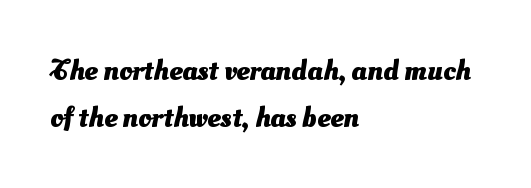
The image shows 29 px heavy sans-serif type; set left-aligned, normal line spacing (1.61x), normal letter spacing, not underlined; medium stroke contrast and a small x-height.
